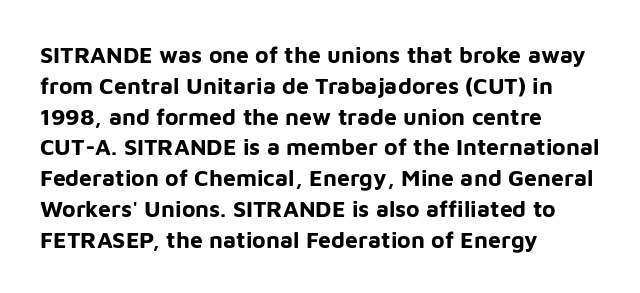
{"italic": "no", "bold": "yes", "underline": "no", "align": "left", "line_spacing": "normal", "line_spacing_ratio": 1.34, "letter_spacing": "normal", "letter_spacing_em": 0.0, "glyph_px": 23}
